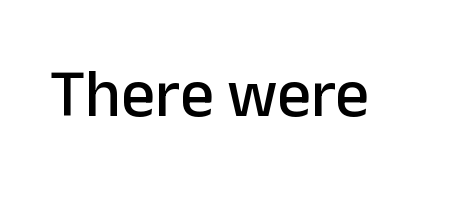
Each letter's strokes conclude bluntly, with no projecting serifs. Note the varied advance widths — an 'i' is clearly narrower than an 'm'. The rendering keeps characters at their native spacing. The space beneath each line is pristine and unruled.
